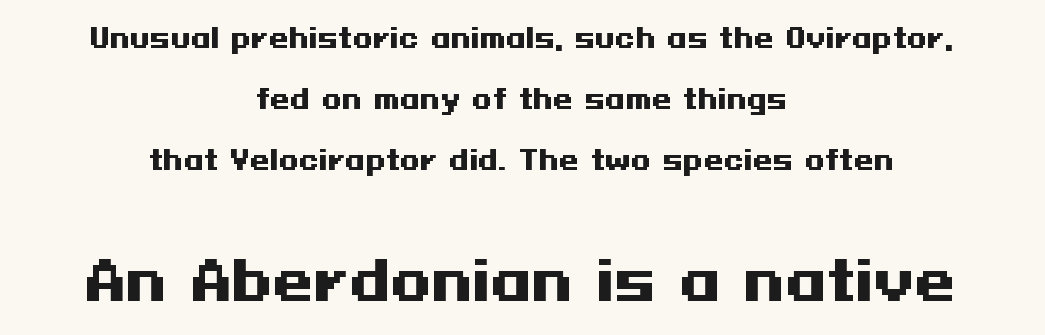
The image shows 53 px heavy, wide sans-serif type, upright; set centered, loose line spacing (2.35x), normal letter spacing, not underlined; the second (bottom) block is 2.04x larger; medium stroke contrast and a medium x-height.
